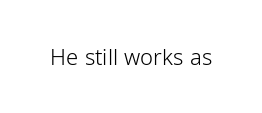
The image shows 22 px text type, upright; set normal letter spacing, not underlined.
